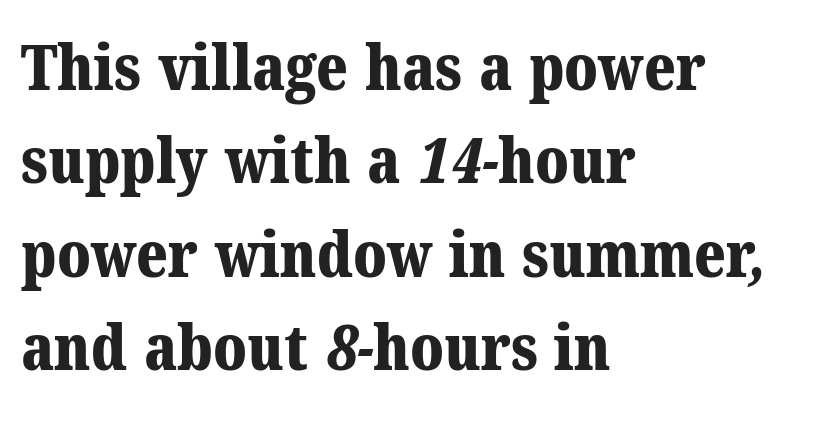
Q: Is the text bold? A: Yes.
Q: Is the typeface a serif or a sans-serif typeface? A: Serif.
Q: Is the text underlined? A: No.
Q: How is the paragraph aligned? A: Left-aligned.
Q: Is the spacing between letters normal or unusually wide? A: Normal.
Q: Is the spacing between lines tight, normal or loose? A: Normal.
Q: Width (condensed, normal, or wide)? A: Normal.
Q: Stroke contrast? A: Medium.
Q: x-height? A: Medium.
Q: Monospaced? A: No.
